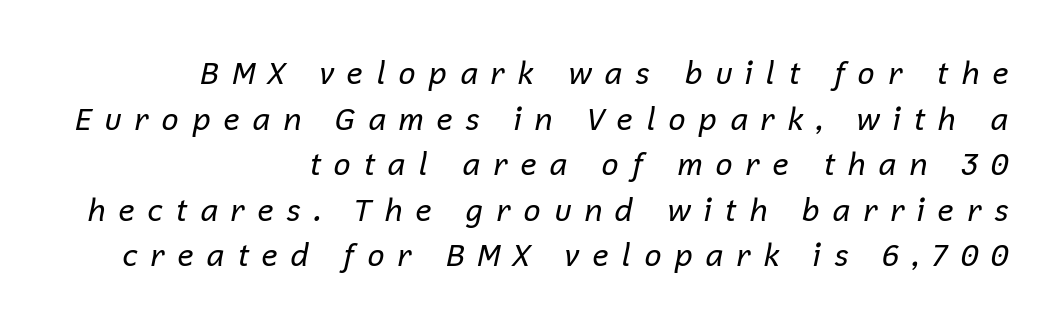
Q: Is the text bold? A: No.
Q: Is the text italic (slanted)? A: Yes, it leans right by about 12 degrees.
Q: Is the text underlined? A: No.
Q: How is the paragraph aligned? A: Right-aligned.
Q: Is the spacing between letters normal or unusually wide? A: Unusually wide.
Q: Is the spacing between lines tight, normal or loose? A: Normal.
Q: Width (condensed, normal, or wide)? A: Normal.
Q: Stroke contrast? A: Low.
Q: x-height? A: Medium.
Q: Monospaced? A: No.
